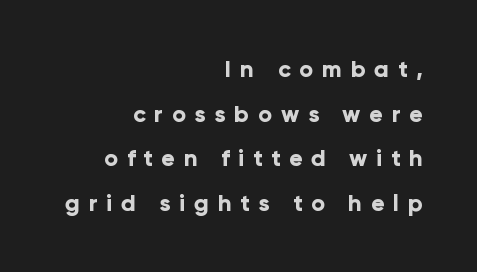
The image shows 23 px bold type, upright; set right-aligned, loose line spacing (1.94x), unusually wide letter spacing (+0.38 em), not underlined.
